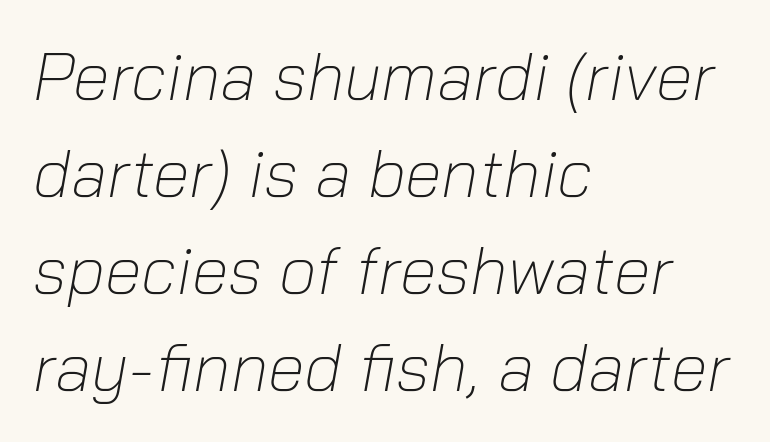
{"italic": "yes", "lean": "right", "slant_degrees": 10, "bold": "no", "weight": "light", "width": "normal", "stroke_contrast": "low", "x_height": "medium", "monospaced": "no", "underline": "no", "align": "left", "line_spacing": "normal", "line_spacing_ratio": 1.45, "letter_spacing": "normal", "letter_spacing_em": 0.0, "glyph_px": 67}
